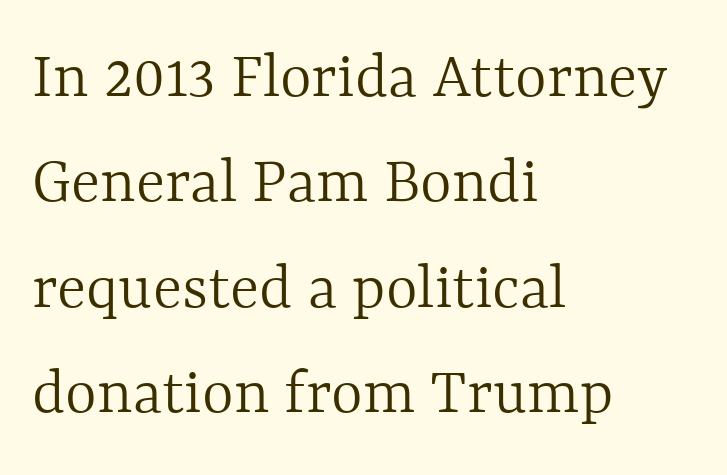
Q: Is the text bold? A: No.
Q: Is the text italic (slanted)? A: No, it is upright.
Q: Is the text underlined? A: No.
Q: How is the paragraph aligned? A: Left-aligned.
Q: Is the spacing between letters normal or unusually wide? A: Normal.
Q: Is the spacing between lines tight, normal or loose? A: Normal.
Q: Width (condensed, normal, or wide)? A: Normal.
Q: x-height? A: Medium.
Q: Monospaced? A: No.
